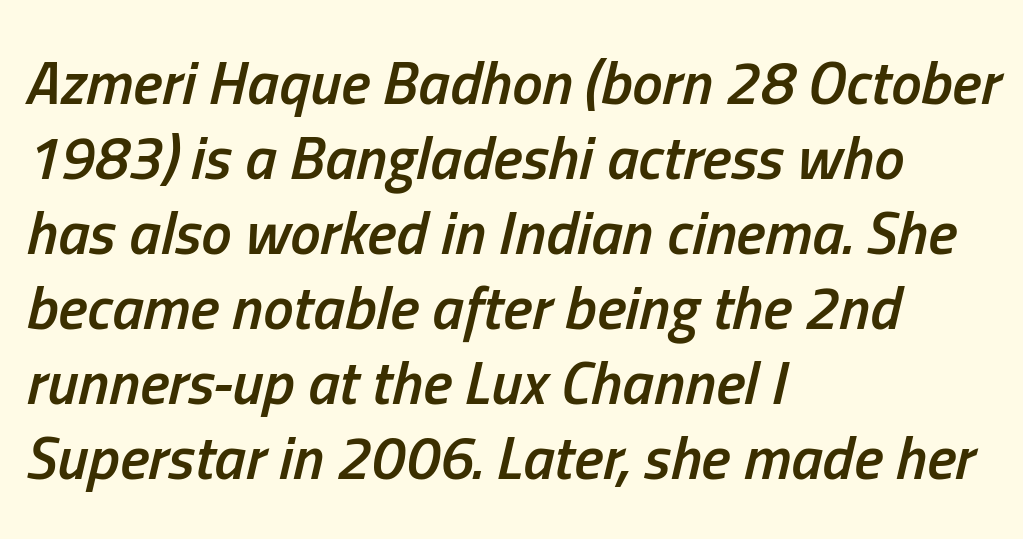
{"italic": "yes", "lean": "right", "slant_degrees": 13, "bold": "semi", "weight": "semibold", "width": "condensed", "stroke_contrast": "low", "x_height": "medium", "monospaced": "no", "underline": "no", "align": "left", "line_spacing_ratio": 1.23, "letter_spacing": "normal", "letter_spacing_em": 0.0, "glyph_px": 61}
